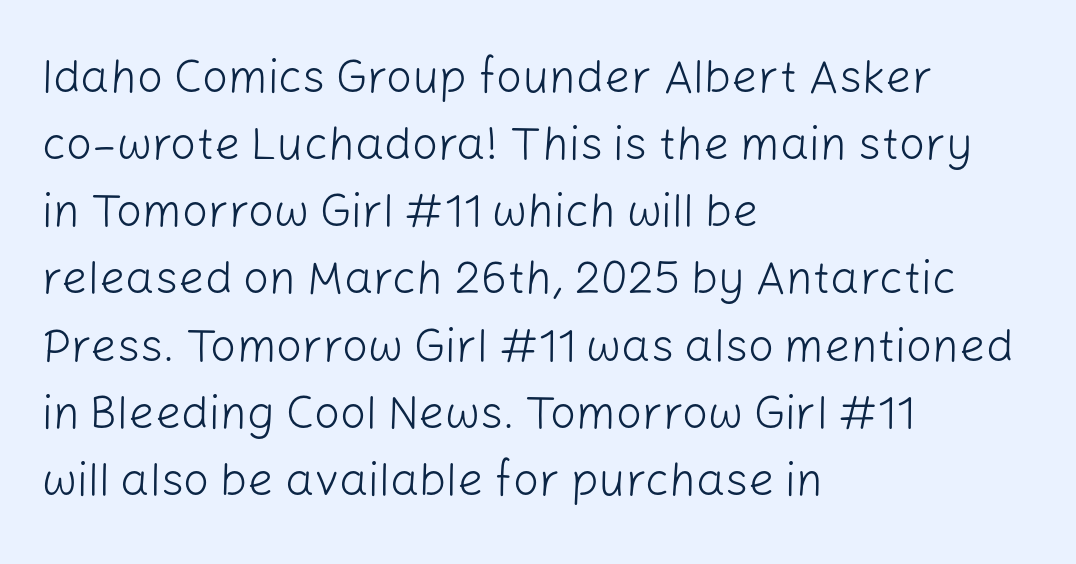
Short and long lines alike share a common starting point at left. Between one letter and the next there's only the usual sliver of space. Descenders are the only things crossing below the line. These lines are rendered in a variable-pitch font. Tall strokes in this sample are plumb rather than angled.
